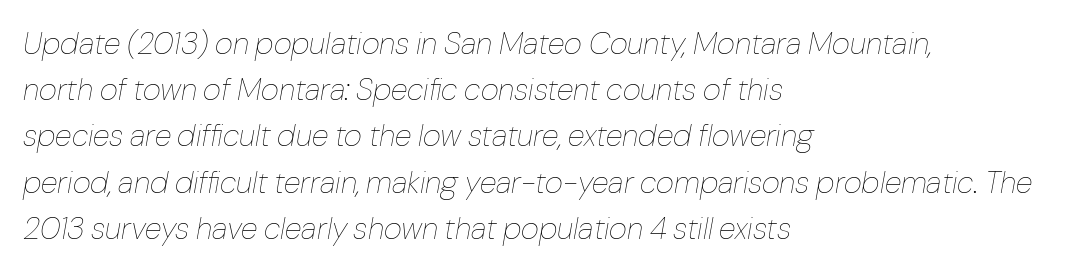
The image shows 31 px thin type, italic (leaning right); set left-aligned, normal line spacing (1.49x), normal letter spacing, not underlined; low stroke contrast and a medium x-height.
